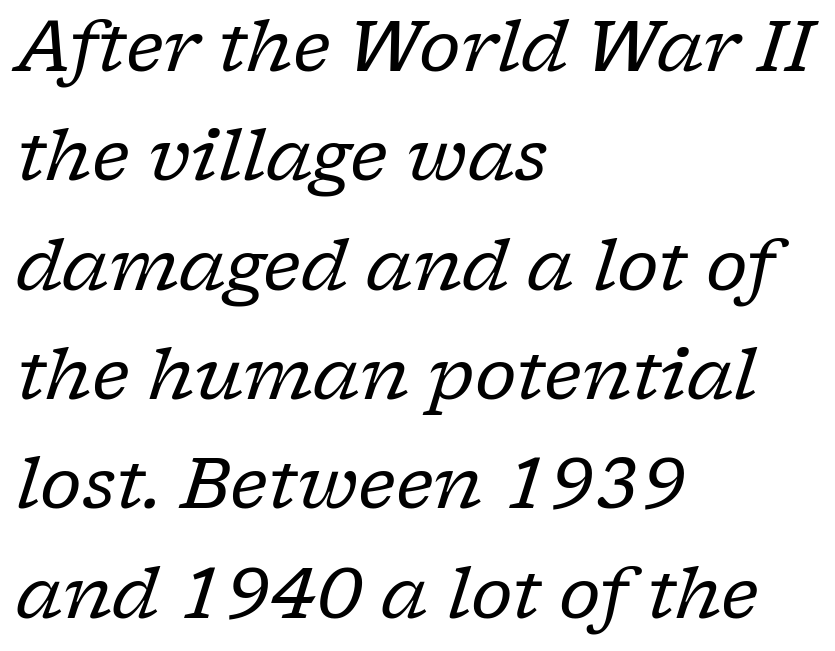
The image shows 71 px regular-weight serif type, italic (leaning right); set left-aligned, normal line spacing (1.54x), normal letter spacing, not underlined; low stroke contrast and a medium x-height.
